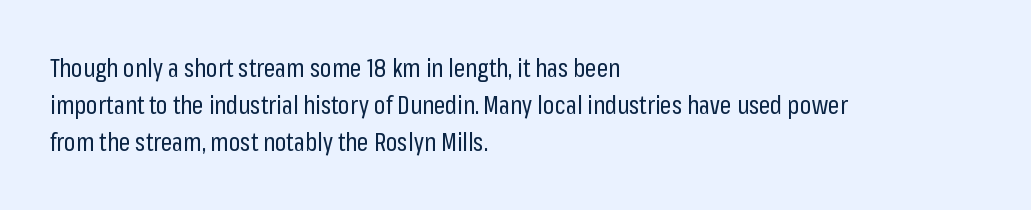
Each new line begins a customary step beneath the previous one. In CSS terms this would be text-align: left. Every character sits straight up, as roman type does. Inter-character spacing is left at the font's built-in metrics.
